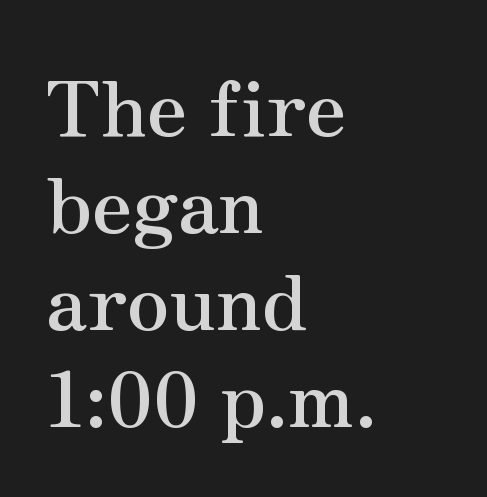
{"serif": "yes", "italic": "no", "bold": "yes", "weight": "semibold", "width": "normal", "stroke_contrast": "medium", "x_height": "small", "monospaced": "no", "underline": "no", "align": "left", "line_spacing": "normal", "line_spacing_ratio": 1.26, "letter_spacing": "normal", "letter_spacing_em": 0.0, "glyph_px": 77}
